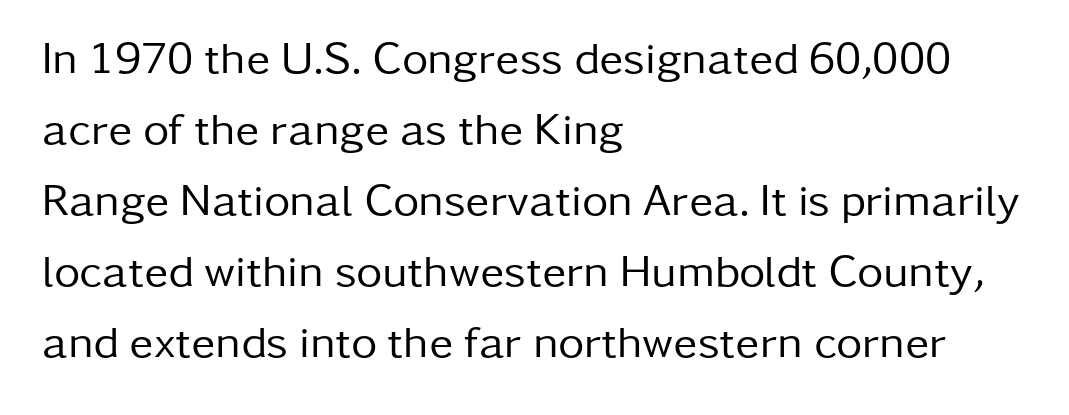
{"serif": "no", "italic": "no", "bold": "no", "weight": "regular", "width": "normal", "stroke_contrast": "low", "x_height": "medium", "monospaced": "no", "underline": "no", "align": "left", "line_spacing": "normal", "line_spacing_ratio": 1.58, "letter_spacing": "normal", "letter_spacing_em": 0.0, "glyph_px": 45}
